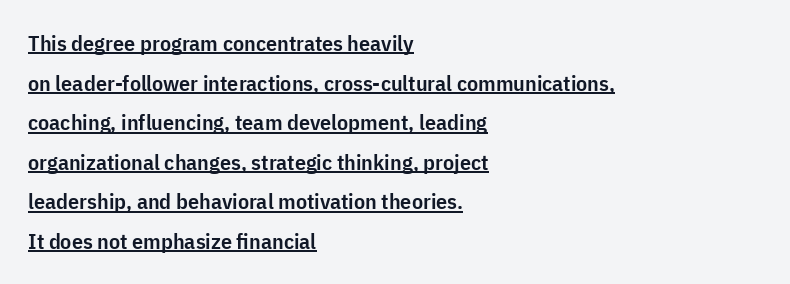
In designer terms, the underline attribute is active on this setting. A typesetter would call this zero additional tracking. Every stem runs plumb, perpendicular to the baseline. Compared with a centered layout, this one pins lines to the left instead. The typesetting leans somewhat heavy: a semibold.
